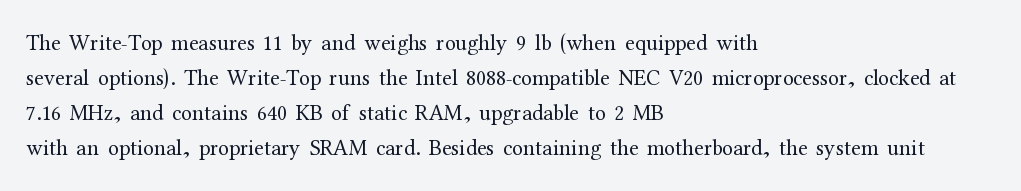
{"italic": "no", "bold": "no", "underline": "no", "align": "left", "line_spacing": "normal", "line_spacing_ratio": 1.59, "letter_spacing": "normal", "letter_spacing_em": 0.0, "glyph_px": 22}
